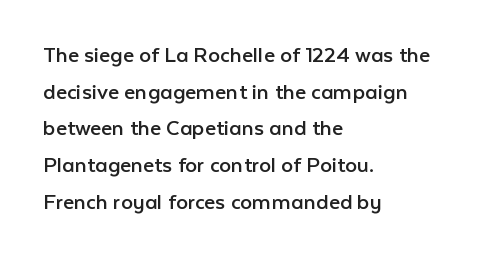
Standard letterfit; no display-style spreading of the glyphs. No chunkiness to these letters — they're not bold. This is roman type, the default non-slanted kind. Does the copy run flush right? No — it runs flush left.
